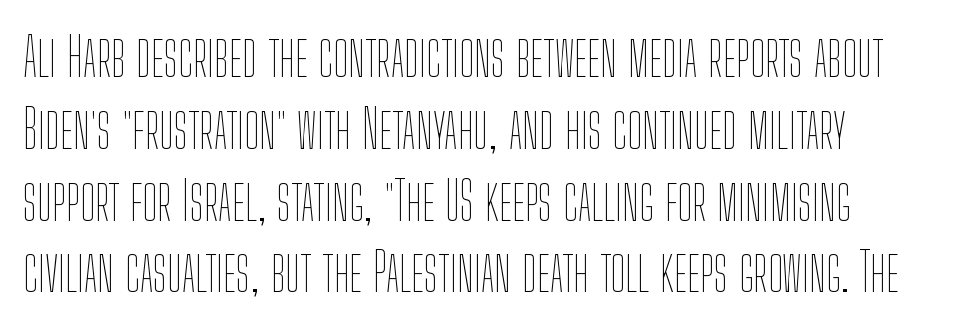
Q: Is the text bold? A: No.
Q: Is the text italic (slanted)? A: No, it is upright.
Q: Is the text underlined? A: No.
Q: Is the spacing between letters normal or unusually wide? A: Normal.
Q: Is the spacing between lines tight, normal or loose? A: Normal.
Q: Width (condensed, normal, or wide)? A: Condensed.
Q: Stroke contrast? A: Low.
Q: x-height? A: Medium.
Q: Monospaced? A: No.
